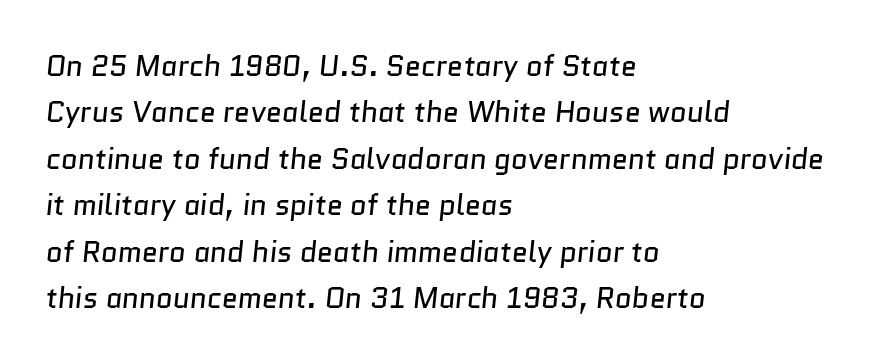
{"serif": "no", "bold": "no", "weight": "regular", "width": "normal", "stroke_contrast": "low", "x_height": "medium", "monospaced": "no", "underline": "no", "align": "left", "line_spacing": "normal", "line_spacing_ratio": 1.6, "letter_spacing": "normal", "letter_spacing_em": 0.0, "glyph_px": 29}
